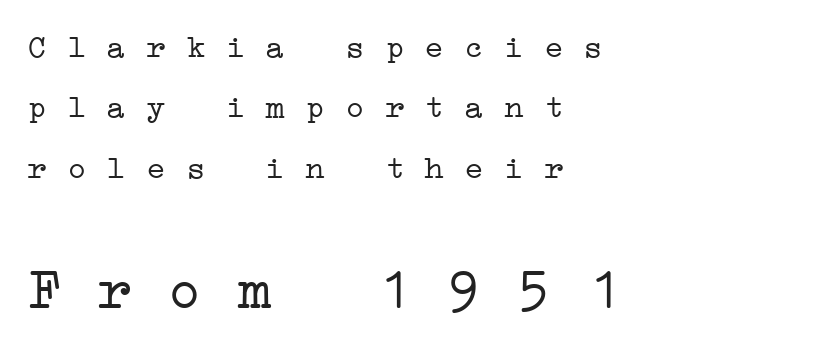
The image shows 58 px light, wide serif type, monospaced; set left-aligned, line spacing 1.83x, normal letter spacing, not underlined; the second (bottom) block is 1.76x larger; low stroke contrast and a medium x-height.
